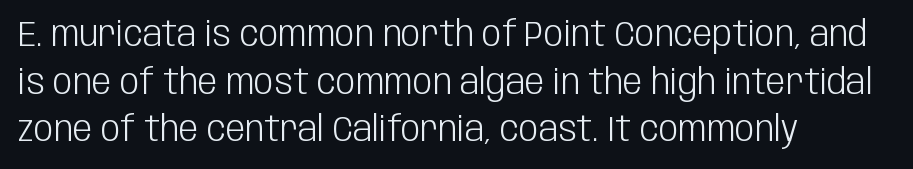
{"serif": "no", "italic": "no", "bold": "no", "weight": "light", "width": "condensed", "stroke_contrast": "low", "x_height": "large", "monospaced": "no", "underline": "no", "align": "left", "line_spacing": "normal", "line_spacing_ratio": 1.36, "letter_spacing": "normal", "letter_spacing_em": 0.0, "glyph_px": 35}
